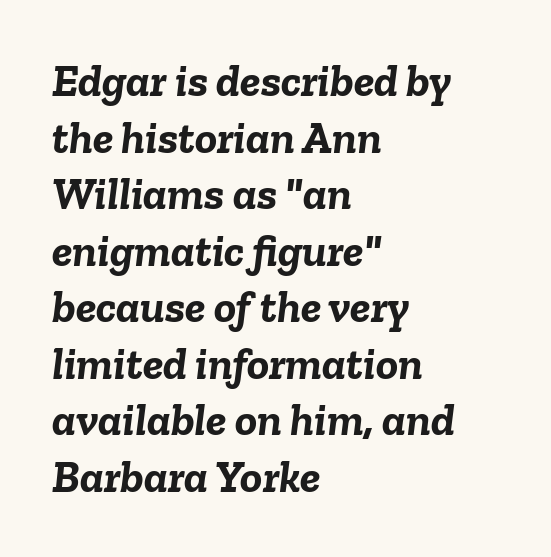
{"italic": "yes", "lean": "right", "slant_degrees": 6, "bold": "yes", "weight": "semibold", "width": "normal", "stroke_contrast": "low", "x_height": "medium", "monospaced": "no", "underline": "no", "align": "left", "line_spacing_ratio": 1.23, "letter_spacing": "normal", "letter_spacing_em": 0.0, "glyph_px": 46}
